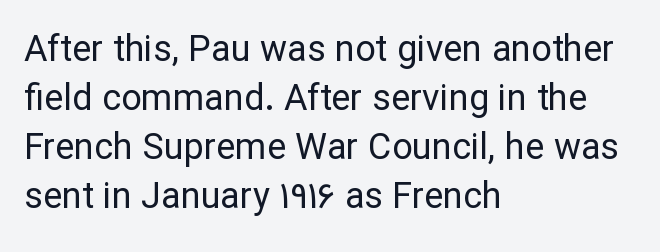
Q: Is the text bold? A: No.
Q: Is the text italic (slanted)? A: No, it is upright.
Q: Is the typeface a serif or a sans-serif typeface? A: Sans-serif.
Q: Is the text underlined? A: No.
Q: How is the paragraph aligned? A: Left-aligned.
Q: Is the spacing between letters normal or unusually wide? A: Normal.
Q: Is the spacing between lines tight, normal or loose? A: Normal.
Q: Width (condensed, normal, or wide)? A: Normal.
Q: Stroke contrast? A: Low.
Q: x-height? A: Medium.
Q: Monospaced? A: No.
